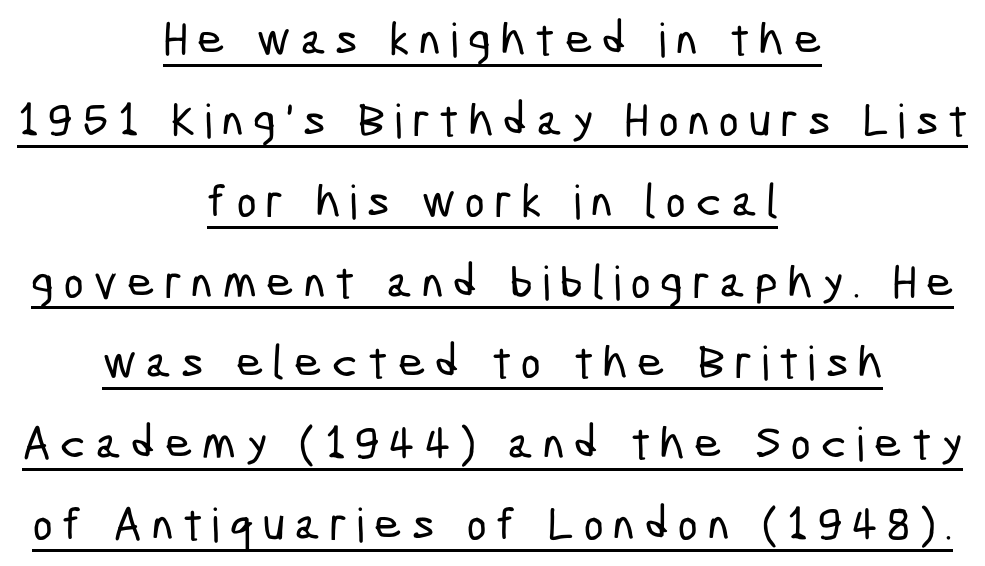
Q: Is the typeface a serif or a sans-serif typeface? A: Sans-serif.
Q: Is the text underlined? A: Yes.
Q: How is the paragraph aligned? A: Centered.
Q: Is the spacing between letters normal or unusually wide? A: Unusually wide.
Q: Width (condensed, normal, or wide)? A: Condensed.
Q: Stroke contrast? A: Low.
Q: x-height? A: Medium.
Q: Monospaced? A: No.
